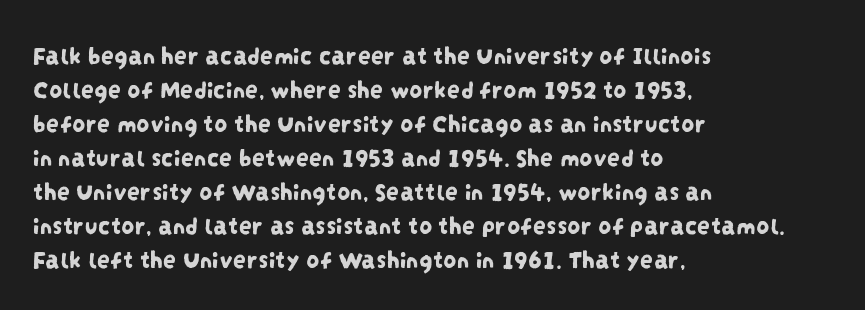
Q: Is the text underlined? A: No.
Q: How is the paragraph aligned? A: Left-aligned.
Q: Is the spacing between letters normal or unusually wide? A: Normal.
Q: Is the spacing between lines tight, normal or loose? A: Normal.
